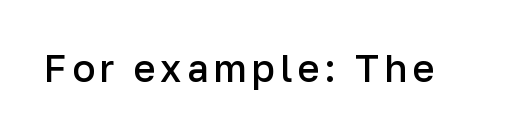
The image shows 38 px semibold sans-serif type, upright; set not underlined; low stroke contrast and a medium x-height.
